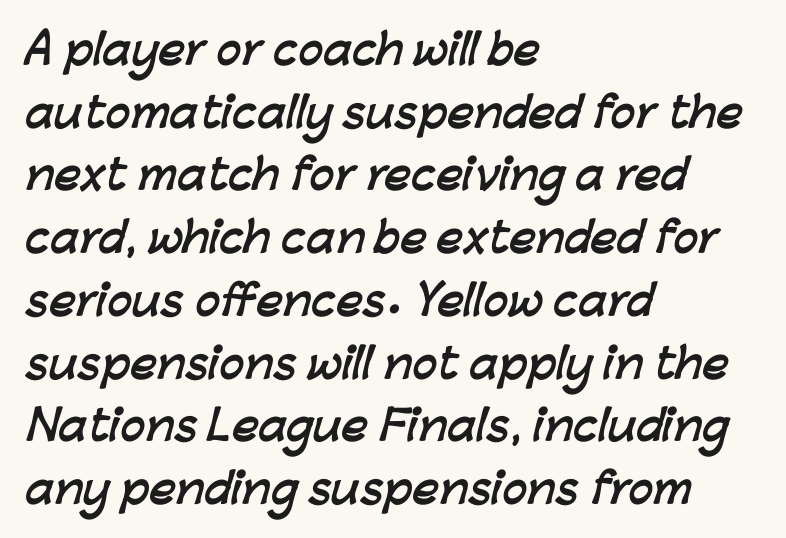
The image shows 41 px semibold sans-serif type; set left-aligned, normal line spacing (1.53x), normal letter spacing, not underlined; low stroke contrast and a medium x-height.
